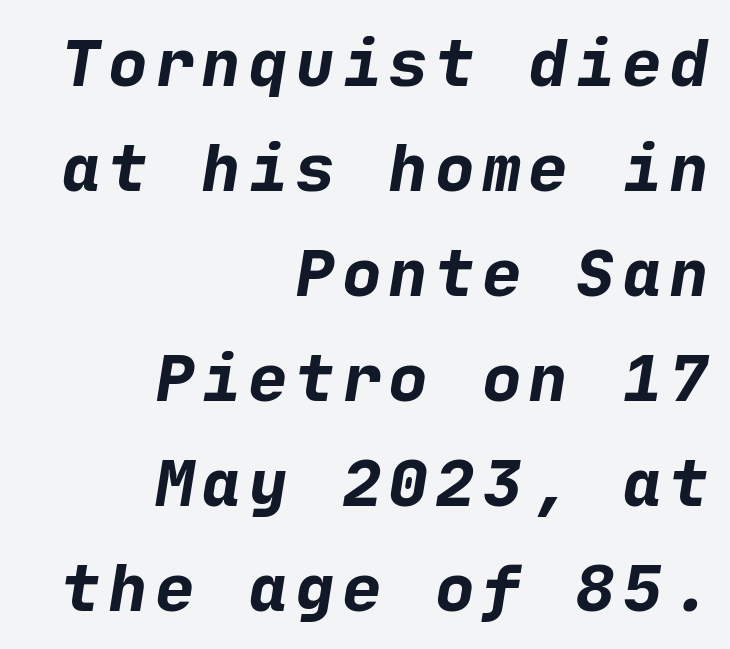
Every row of glyphs terminates at an identical x-position on the right. No feet cap the strokes, marking this as sans-serif type. Underline: absent. Line spacing here is normal. I'd describe the lettering as bold — thick and assertive.
